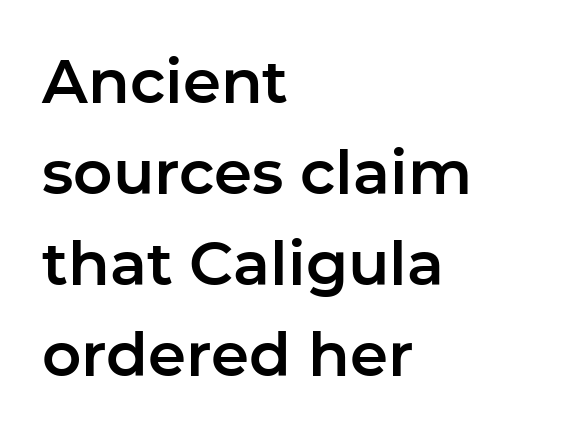
Q: Is the text italic (slanted)? A: No, it is upright.
Q: Is the typeface a serif or a sans-serif typeface? A: Sans-serif.
Q: Is the text underlined? A: No.
Q: How is the paragraph aligned? A: Left-aligned.
Q: Is the spacing between letters normal or unusually wide? A: Normal.
Q: Is the spacing between lines tight, normal or loose? A: Normal.
Q: Width (condensed, normal, or wide)? A: Normal.
Q: Stroke contrast? A: Low.
Q: x-height? A: Medium.
Q: Monospaced? A: No.
